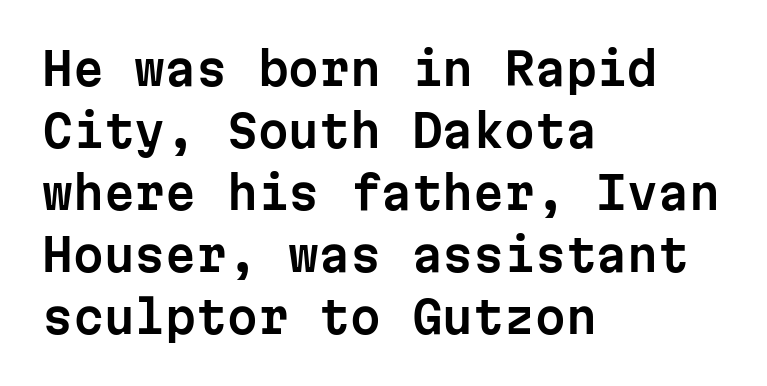
The image shows 44 px sans-serif type, upright, monospaced; set left-aligned, normal line spacing (1.41x), normal letter spacing, not underlined; low stroke contrast and a medium x-height.
